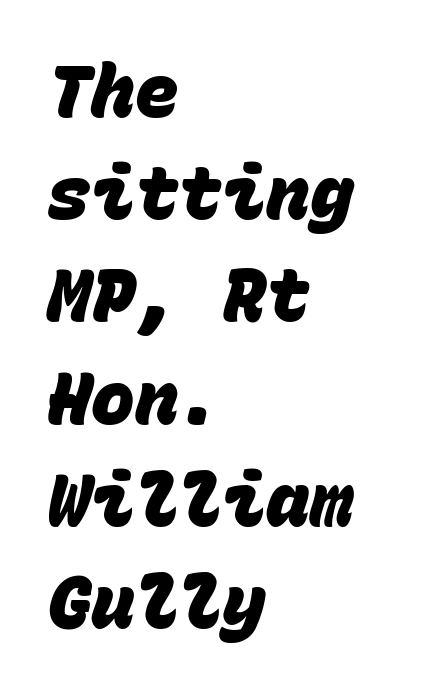
Q: Is the text bold? A: Yes.
Q: Is the typeface a serif or a sans-serif typeface? A: Sans-serif.
Q: Is the text underlined? A: No.
Q: How is the paragraph aligned? A: Left-aligned.
Q: Is the spacing between letters normal or unusually wide? A: Normal.
Q: Is the spacing between lines tight, normal or loose? A: Normal.
Q: Width (condensed, normal, or wide)? A: Normal.
Q: Stroke contrast? A: Low.
Q: x-height? A: Large.
Q: Monospaced? A: Yes.
